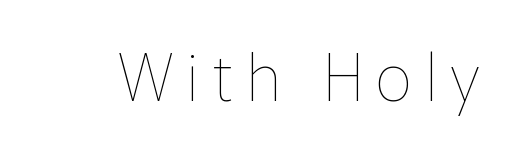
Q: Is the text bold? A: No.
Q: Is the text italic (slanted)? A: No, it is upright.
Q: Is the text underlined? A: No.
Q: Is the spacing between letters normal or unusually wide? A: Unusually wide.
Q: Width (condensed, normal, or wide)? A: Normal.
Q: Stroke contrast? A: Low.
Q: x-height? A: Medium.
Q: Monospaced? A: No.
